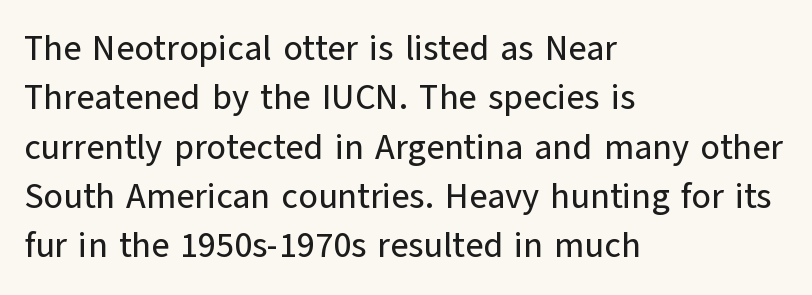
Q: Is the text italic (slanted)? A: No, it is upright.
Q: Is the typeface a serif or a sans-serif typeface? A: Sans-serif.
Q: Is the text underlined? A: No.
Q: How is the paragraph aligned? A: Left-aligned.
Q: Is the spacing between letters normal or unusually wide? A: Normal.
Q: Is the spacing between lines tight, normal or loose? A: Normal.
Q: Width (condensed, normal, or wide)? A: Normal.
Q: Stroke contrast? A: Low.
Q: x-height? A: Medium.
Q: Monospaced? A: No.
